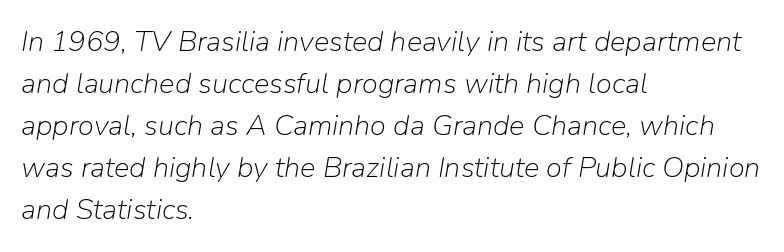
The image shows 29 px light type, italic (leaning right); set left-aligned, normal line spacing (1.45x), normal letter spacing, not underlined; low stroke contrast and a medium x-height.
